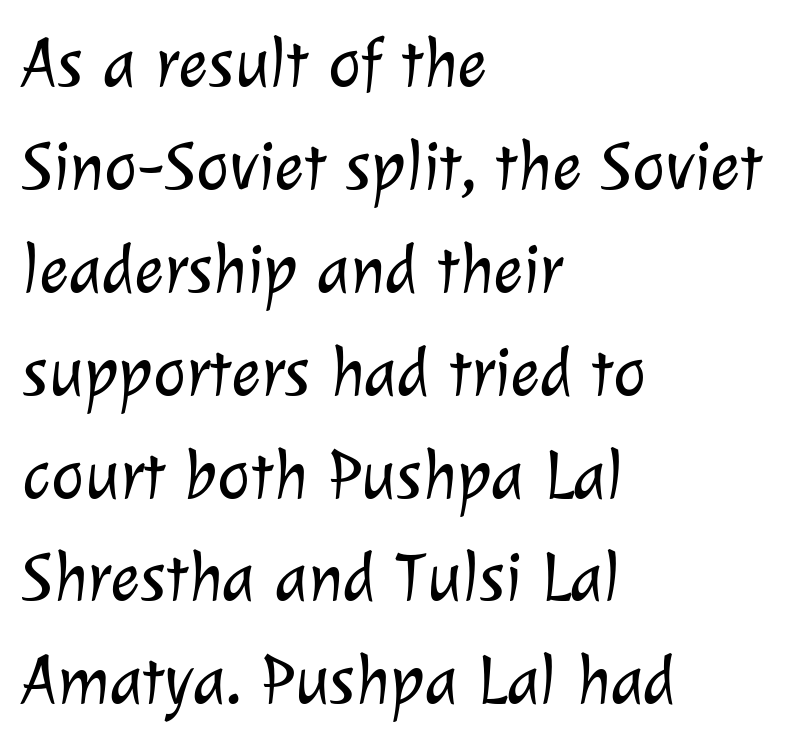
The image shows 70 px light sans-serif type; set left-aligned, normal line spacing (1.47x), normal letter spacing, not underlined; low stroke contrast and a medium x-height.
